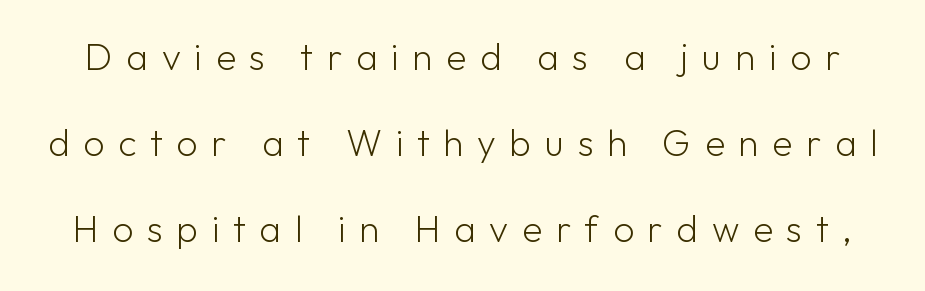
{"serif": "no", "italic": "no", "bold": "no", "weight": "light", "width": "normal", "stroke_contrast": "low", "x_height": "medium", "monospaced": "no", "underline": "no", "line_spacing": "loose", "line_spacing_ratio": 2.33, "letter_spacing": "wide", "letter_spacing_em": 0.37, "glyph_px": 37}
